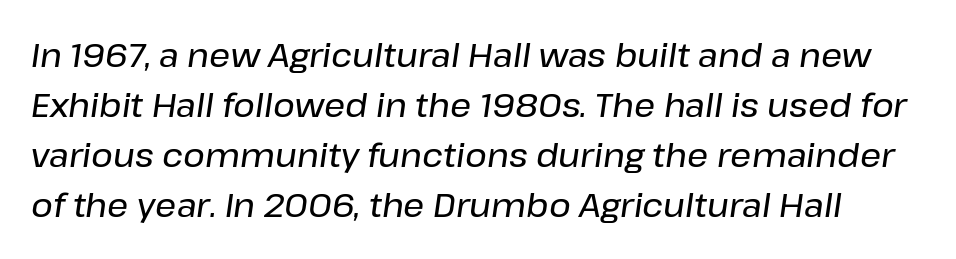
{"italic": "yes", "lean": "right", "slant_degrees": 8, "width": "normal", "stroke_contrast": "low", "x_height": "medium", "monospaced": "no", "underline": "no", "line_spacing": "normal", "line_spacing_ratio": 1.52, "letter_spacing": "normal", "letter_spacing_em": 0.0, "glyph_px": 33}
